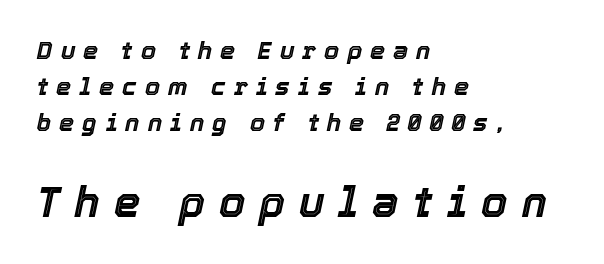
Q: Is the text italic (slanted)? A: Yes, it leans right by about 12 degrees.
Q: Is the text underlined? A: No.
Q: How is the paragraph aligned? A: Left-aligned.
Q: Is the spacing between letters normal or unusually wide? A: Unusually wide.
Q: Is the spacing between lines tight, normal or loose? A: Normal.
Q: Which block of text is set in a larger size, the first (top) or the second (bottom)? A: The second (bottom) one.
Q: Width (condensed, normal, or wide)? A: Normal.
Q: x-height? A: Medium.
Q: Monospaced? A: No.
